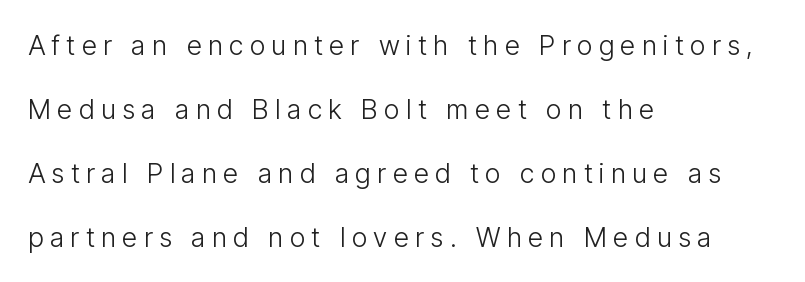
Q: Is the text bold? A: No.
Q: Is the text italic (slanted)? A: No, it is upright.
Q: Is the text underlined? A: No.
Q: How is the paragraph aligned? A: Left-aligned.
Q: Is the spacing between letters normal or unusually wide? A: Unusually wide.
Q: Is the spacing between lines tight, normal or loose? A: Loose.
